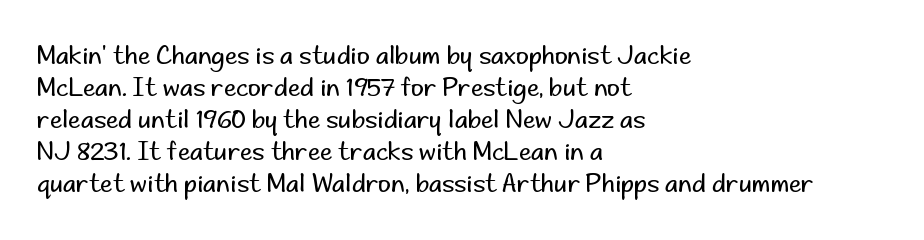
The image shows 25 px text type, upright; set left-aligned, normal line spacing (1.28x), normal letter spacing, not underlined.
